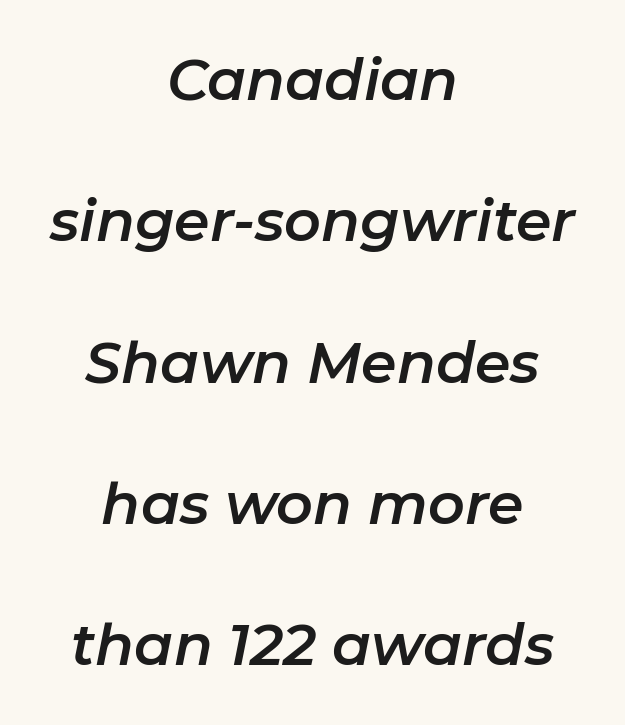
{"italic": "yes", "lean": "right", "slant_degrees": 11, "width": "normal", "stroke_contrast": "low", "x_height": "medium", "monospaced": "no", "underline": "no", "align": "center", "line_spacing": "loose", "line_spacing_ratio": 2.48, "letter_spacing": "normal", "letter_spacing_em": 0.0, "glyph_px": 57}
